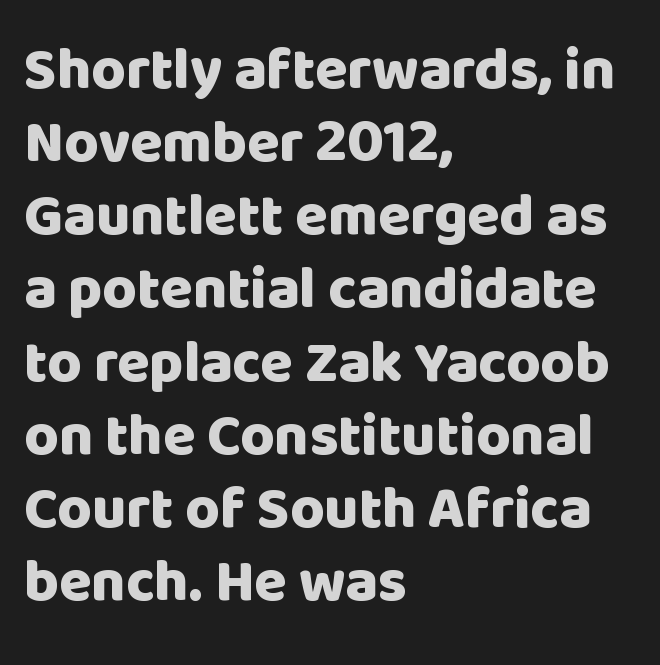
The image shows 59 px heavy sans-serif type, upright; set left-aligned, line spacing 1.24x, normal letter spacing, not underlined; low stroke contrast and a large x-height.
